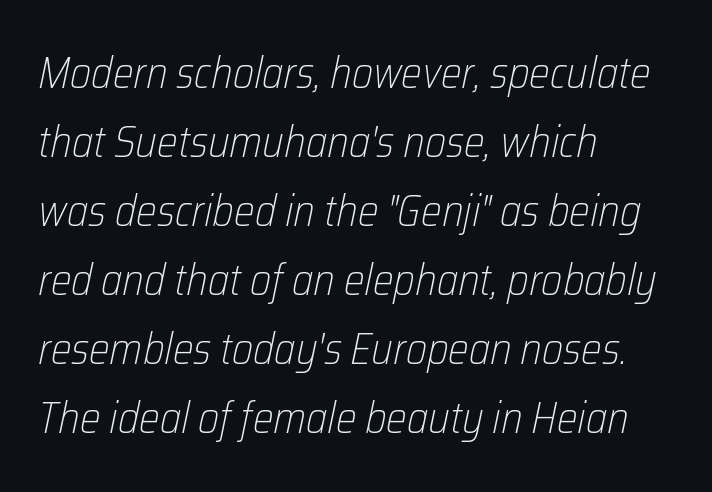
Stems here are at most as thick as an everyday book face. Style check: oblique. Underline: absent. You could call the tracking neutral — neither tight nor loose.
